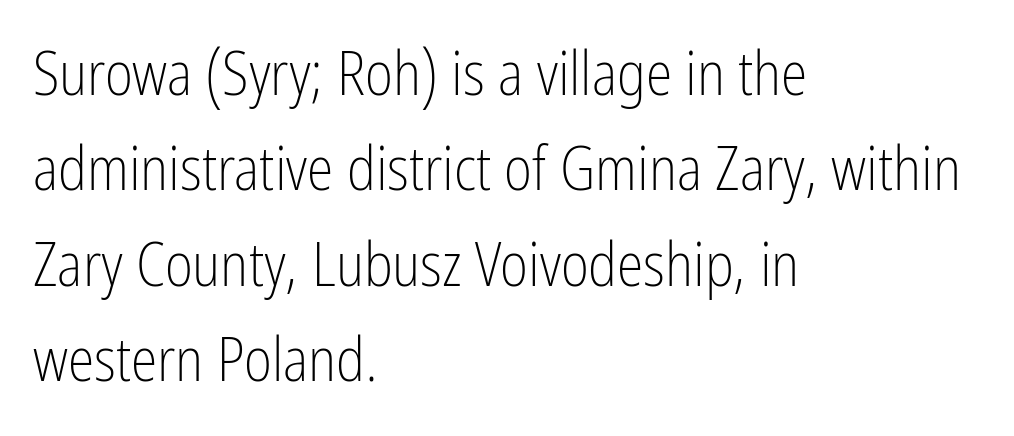
The image shows 60 px light, condensed sans-serif type, upright; set left-aligned, normal line spacing (1.59x), normal letter spacing, not underlined; low stroke contrast and a medium x-height.
